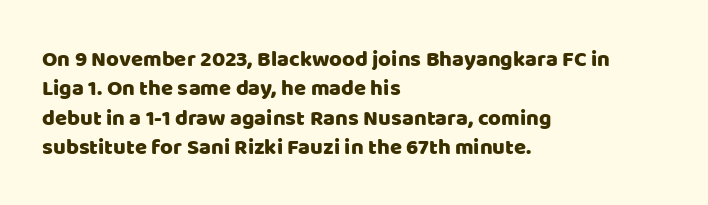
Q: Is the text italic (slanted)? A: No, it is upright.
Q: Is the text underlined? A: No.
Q: How is the paragraph aligned? A: Left-aligned.
Q: Is the spacing between letters normal or unusually wide? A: Normal.
Q: Is the spacing between lines tight, normal or loose? A: Normal.
